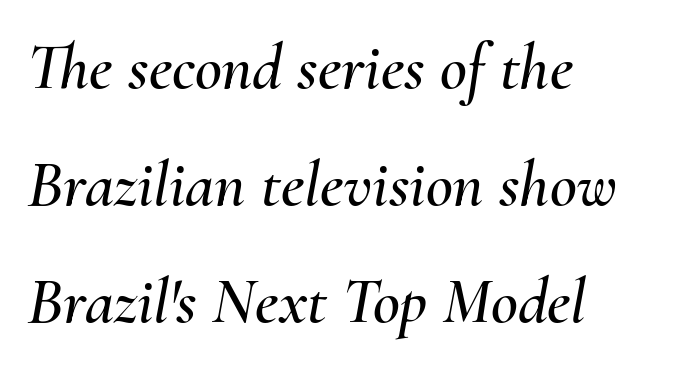
Descender tails drop into unmarked territory. Each letter keeps its own natural width here, so spacing adapts to shape. Quick note: italic. You could call the tracking neutral — neither tight nor loose. The paragraph has a hard left edge and a soft right edge.
